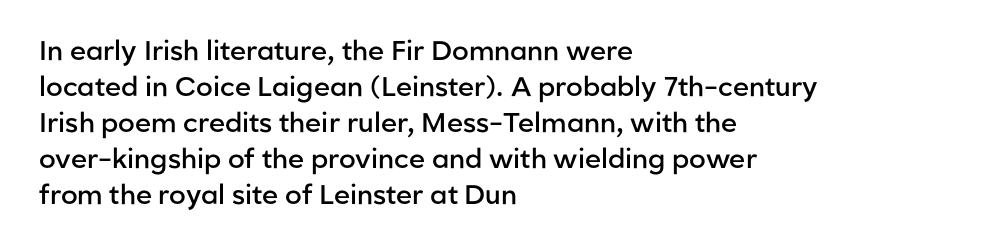
{"italic": "no", "bold": "semi", "underline": "no", "align": "left", "line_spacing": "normal", "line_spacing_ratio": 1.33, "letter_spacing": "normal", "letter_spacing_em": 0.0, "glyph_px": 27}
